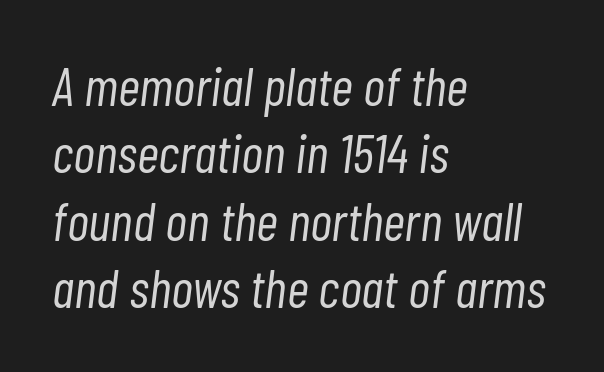
Q: Is the text bold? A: No.
Q: Is the text italic (slanted)? A: Yes, it leans right by about 7 degrees.
Q: Is the text underlined? A: No.
Q: How is the paragraph aligned? A: Left-aligned.
Q: Is the spacing between letters normal or unusually wide? A: Normal.
Q: Is the spacing between lines tight, normal or loose? A: Normal.
Q: Width (condensed, normal, or wide)? A: Condensed.
Q: Stroke contrast? A: Low.
Q: x-height? A: Medium.
Q: Monospaced? A: No.
